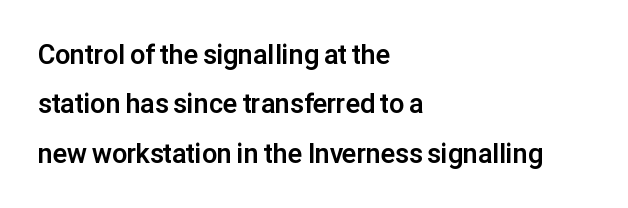
{"italic": "no", "bold": "yes", "underline": "no", "align": "left", "line_spacing_ratio": 1.83, "letter_spacing": "normal", "letter_spacing_em": 0.0, "glyph_px": 27}
